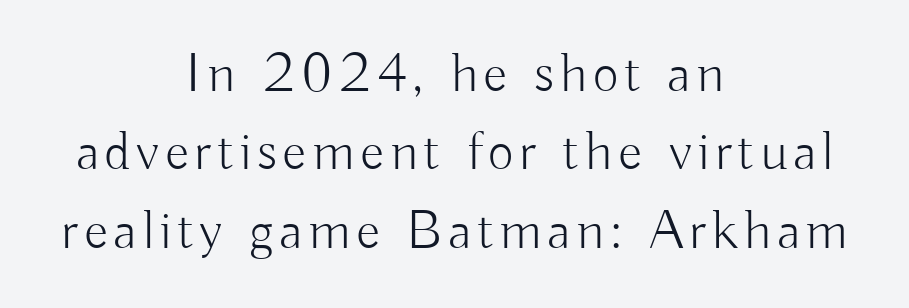
The image shows 56 px light sans-serif type, upright; set centered, normal line spacing (1.4x), not underlined; low stroke contrast and a small x-height.
